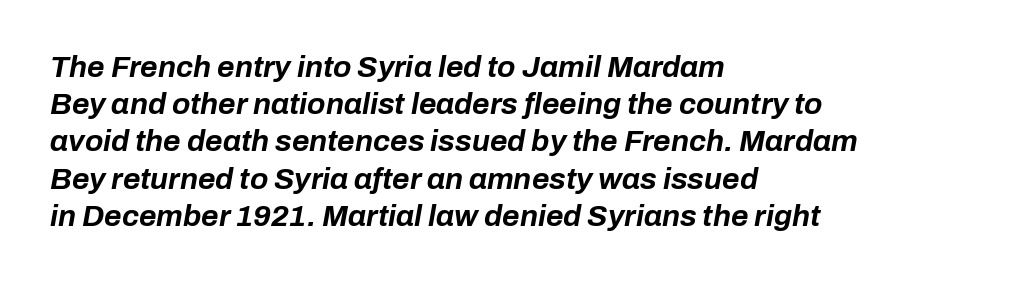
The image shows 30 px bold type, italic (leaning right); set left-aligned, line spacing 1.24x, normal letter spacing, not underlined; low stroke contrast and a medium x-height.
